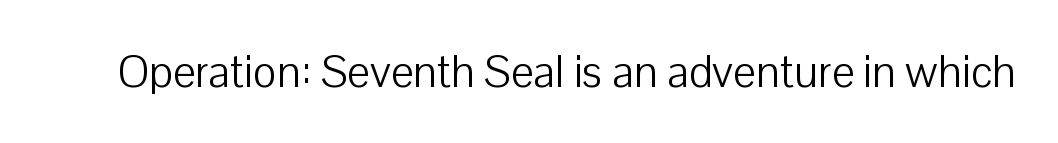
Q: Is the text bold? A: No.
Q: Is the text italic (slanted)? A: No, it is upright.
Q: Is the typeface a serif or a sans-serif typeface? A: Sans-serif.
Q: Is the text underlined? A: No.
Q: Is the spacing between letters normal or unusually wide? A: Normal.
Q: Width (condensed, normal, or wide)? A: Normal.
Q: Stroke contrast? A: Low.
Q: x-height? A: Medium.
Q: Monospaced? A: No.
